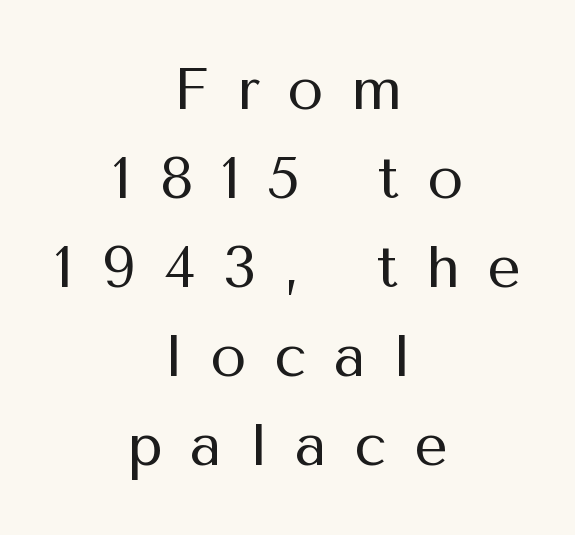
Q: Is the text bold? A: No.
Q: Is the text italic (slanted)? A: No, it is upright.
Q: Is the typeface a serif or a sans-serif typeface? A: Sans-serif.
Q: Is the text underlined? A: No.
Q: How is the paragraph aligned? A: Centered.
Q: Is the spacing between letters normal or unusually wide? A: Unusually wide.
Q: Is the spacing between lines tight, normal or loose? A: Normal.
Q: Width (condensed, normal, or wide)? A: Normal.
Q: Stroke contrast? A: Medium.
Q: x-height? A: Medium.
Q: Monospaced? A: No.
